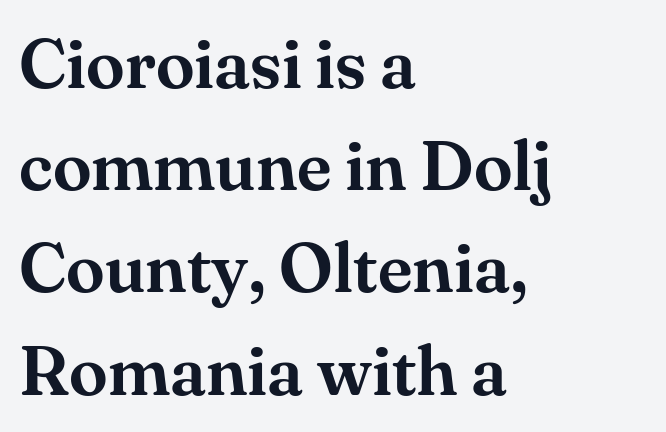
Q: Is the text italic (slanted)? A: No, it is upright.
Q: Is the typeface a serif or a sans-serif typeface? A: Serif.
Q: Is the text underlined? A: No.
Q: How is the paragraph aligned? A: Left-aligned.
Q: Is the spacing between letters normal or unusually wide? A: Normal.
Q: Is the spacing between lines tight, normal or loose? A: Normal.
Q: Width (condensed, normal, or wide)? A: Normal.
Q: Stroke contrast? A: Medium.
Q: x-height? A: Small.
Q: Monospaced? A: No.
